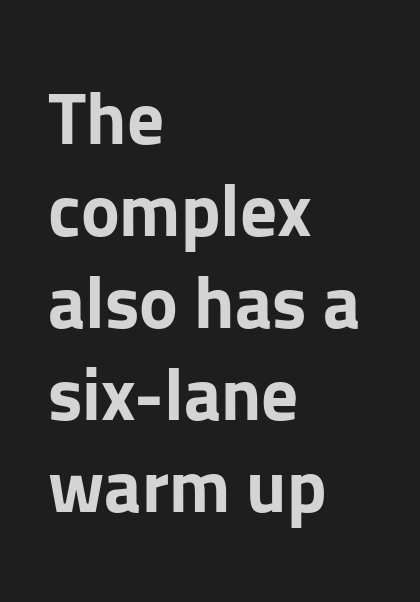
{"serif": "no", "italic": "no", "bold": "yes", "weight": "bold", "width": "normal", "stroke_contrast": "low", "x_height": "medium", "monospaced": "no", "underline": "no", "align": "left", "line_spacing": "normal", "line_spacing_ratio": 1.26, "letter_spacing": "normal", "letter_spacing_em": 0.0, "glyph_px": 73}
